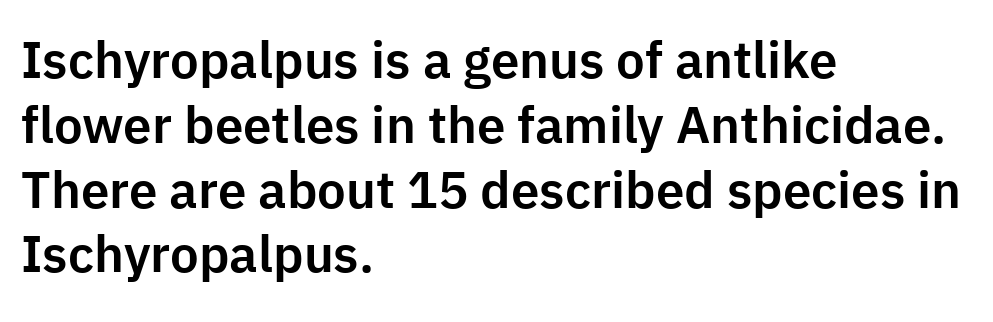
{"serif": "no", "italic": "no", "width": "normal", "stroke_contrast": "low", "x_height": "medium", "monospaced": "no", "underline": "no", "align": "left", "line_spacing": "normal", "line_spacing_ratio": 1.27, "letter_spacing": "normal", "letter_spacing_em": 0.0, "glyph_px": 51}
